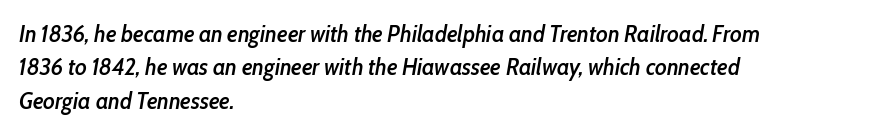
The image shows 23 px text type, italic (leaning right); set left-aligned, normal line spacing (1.45x), normal letter spacing, not underlined.
